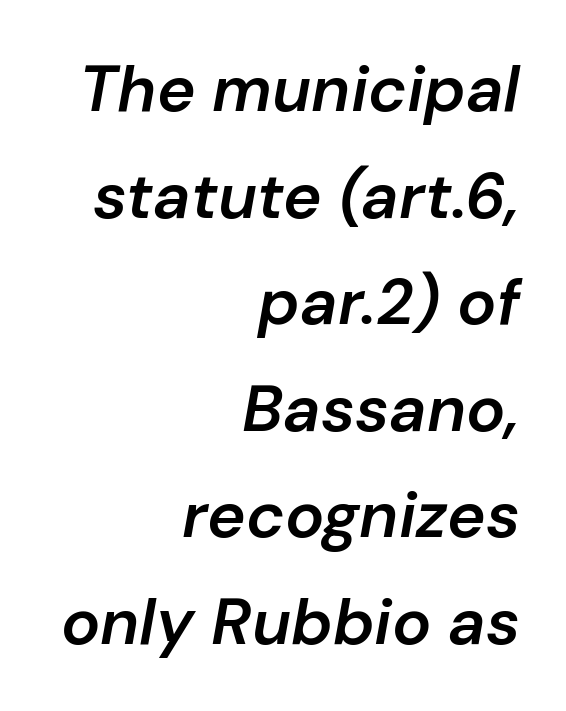
Q: Is the text bold? A: Semi-bold.
Q: Is the text italic (slanted)? A: Yes, it leans right by about 10 degrees.
Q: Is the text underlined? A: No.
Q: How is the paragraph aligned? A: Right-aligned.
Q: Is the spacing between letters normal or unusually wide? A: Normal.
Q: Is the spacing between lines tight, normal or loose? A: Normal.
Q: Width (condensed, normal, or wide)? A: Normal.
Q: Stroke contrast? A: Low.
Q: x-height? A: Medium.
Q: Monospaced? A: No.
